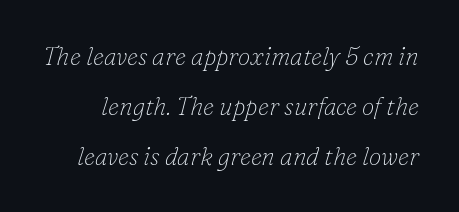
This is oblique type, the kind used for emphasis or titles. Characters follow at the spacing the type designer built in. Each stroke keeps to a modest, everyday thickness or less. Glance below the letters and you will spot only blank space. Regarding leading, the lines here are spaced well apart.
